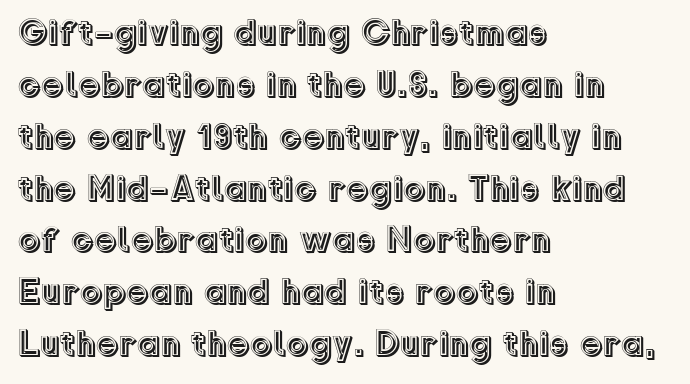
This sample has the flowing, uneven cadence of proportional lettering. The type sits square on the baseline with zero lean. Decoration check: the copy has no underline. Horizontal bands of white between lines are of average thickness. Characters follow at the spacing the type designer built in.
